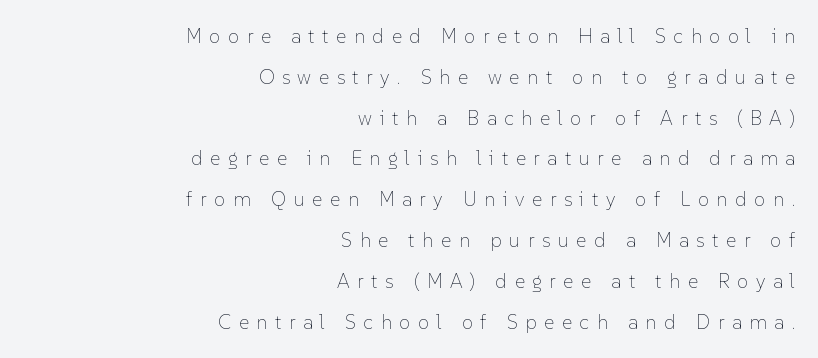
{"italic": "no", "bold": "no", "underline": "no", "align": "right", "line_spacing": "loose", "line_spacing_ratio": 2.04, "letter_spacing": "wide", "letter_spacing_em": 0.38, "glyph_px": 20}
